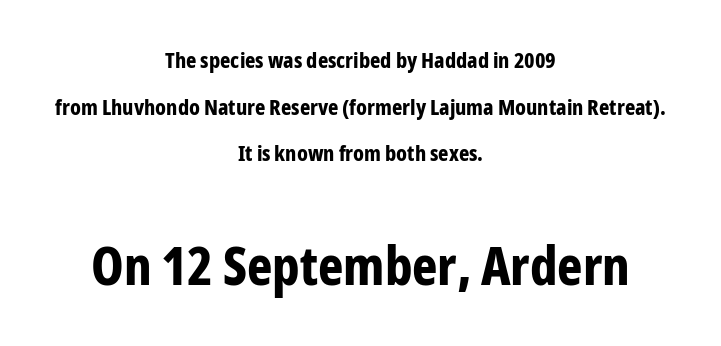
Q: Is the text bold? A: Yes.
Q: Is the text italic (slanted)? A: No, it is upright.
Q: Is the typeface a serif or a sans-serif typeface? A: Sans-serif.
Q: Is the text underlined? A: No.
Q: How is the paragraph aligned? A: Centered.
Q: Is the spacing between letters normal or unusually wide? A: Normal.
Q: Is the spacing between lines tight, normal or loose? A: Loose.
Q: Which block of text is set in a larger size, the first (top) or the second (bottom)? A: The second (bottom) one.
Q: Width (condensed, normal, or wide)? A: Condensed.
Q: Stroke contrast? A: Low.
Q: x-height? A: Medium.
Q: Monospaced? A: No.
